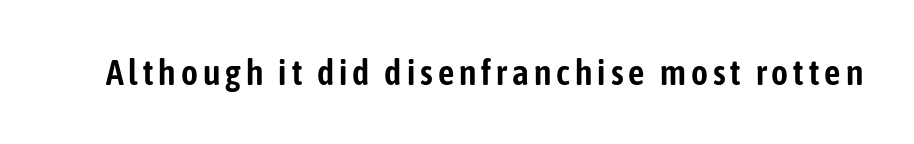
Q: Is the text italic (slanted)? A: No, it is upright.
Q: Is the typeface a serif or a sans-serif typeface? A: Sans-serif.
Q: Is the text underlined? A: No.
Q: Width (condensed, normal, or wide)? A: Condensed.
Q: Stroke contrast? A: Low.
Q: x-height? A: Medium.
Q: Monospaced? A: No.
